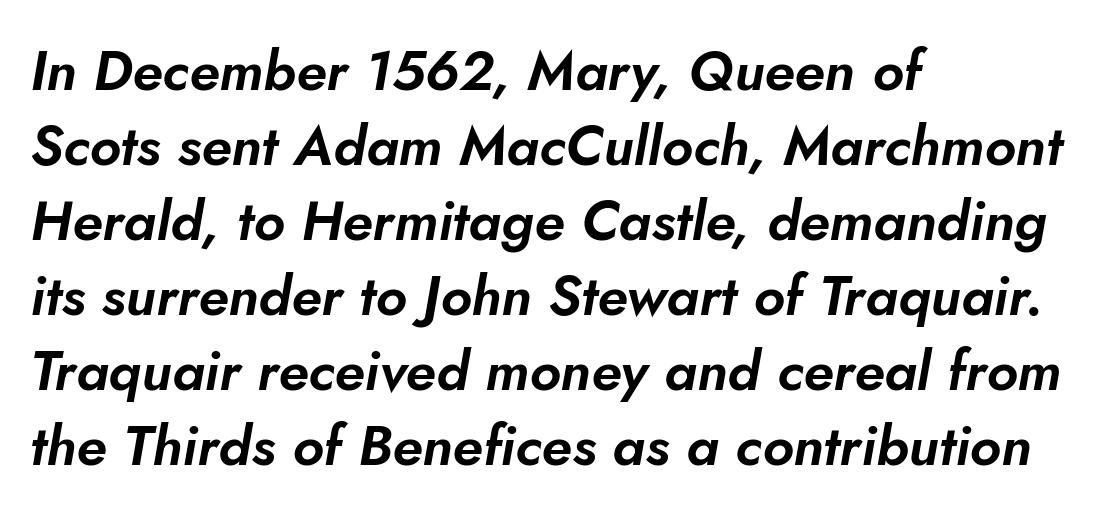
The image shows 56 px text type, italic (leaning right); set left-aligned, normal line spacing (1.34x), normal letter spacing, not underlined; low stroke contrast and a small x-height.
